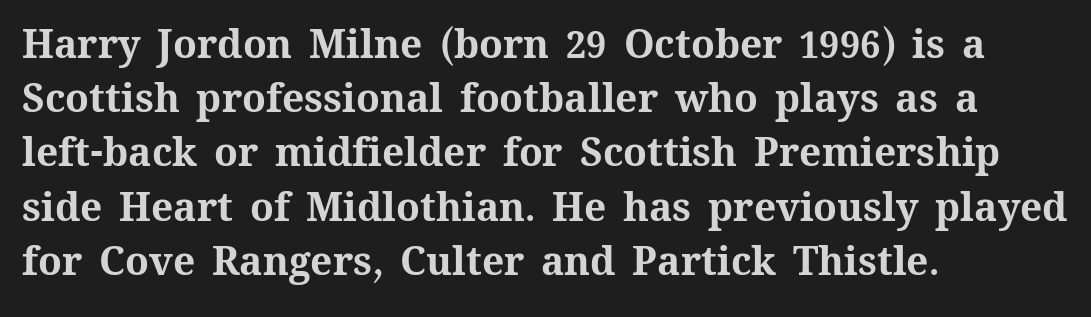
The image shows 39 px bold type, upright; set left-aligned, normal line spacing (1.39x), normal letter spacing, not underlined; medium stroke contrast and a medium x-height.
